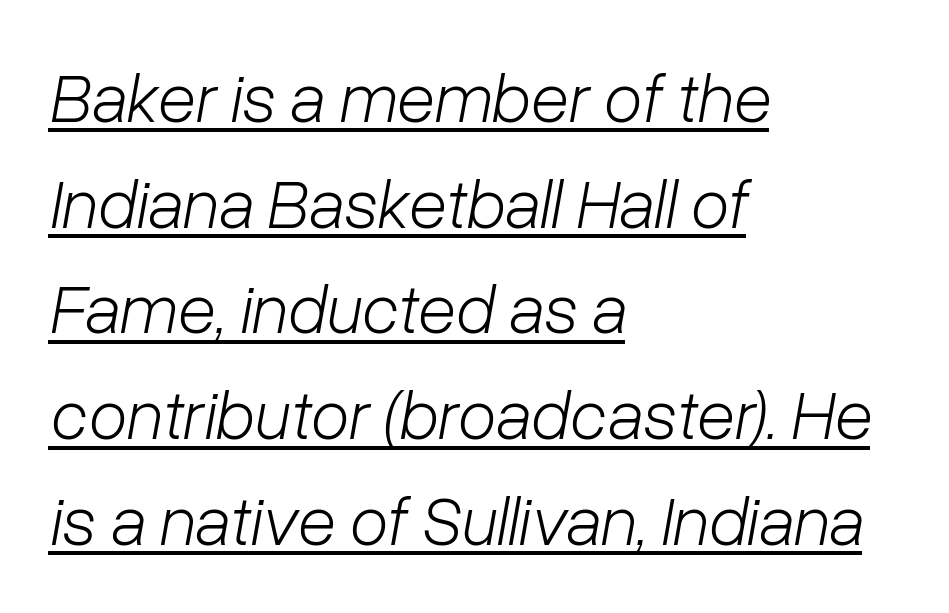
{"italic": "yes", "lean": "right", "slant_degrees": 10, "bold": "no", "weight": "light", "width": "normal", "stroke_contrast": "low", "x_height": "medium", "monospaced": "no", "underline": "yes", "align": "left", "line_spacing": "normal", "line_spacing_ratio": 1.51, "letter_spacing": "normal", "letter_spacing_em": 0.0, "glyph_px": 70}
